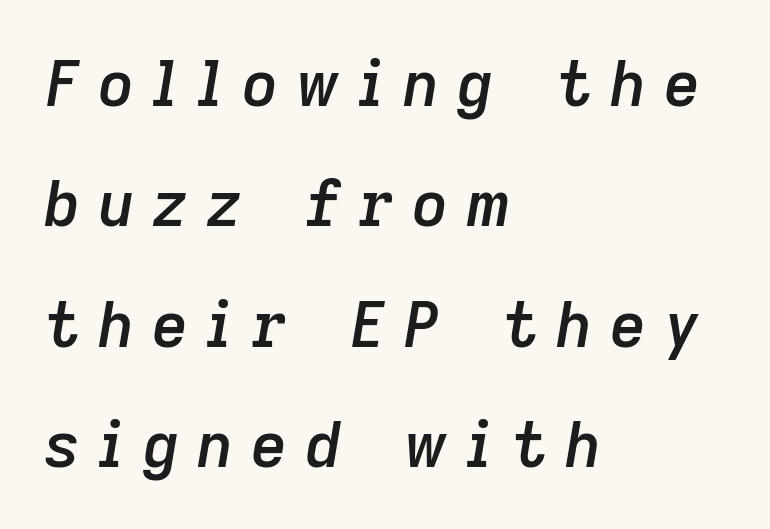
Q: Is the text bold? A: Semi-bold.
Q: Is the text italic (slanted)? A: Yes, it leans right by about 9 degrees.
Q: Is the text underlined? A: No.
Q: How is the paragraph aligned? A: Left-aligned.
Q: Is the spacing between letters normal or unusually wide? A: Unusually wide.
Q: Is the spacing between lines tight, normal or loose? A: Loose.
Q: Width (condensed, normal, or wide)? A: Normal.
Q: Stroke contrast? A: Low.
Q: x-height? A: Medium.
Q: Monospaced? A: No.
